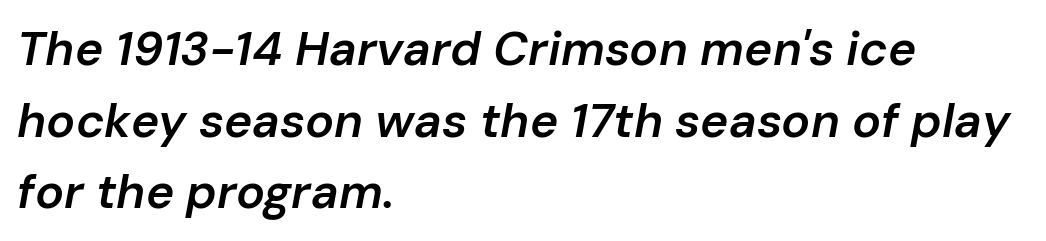
{"italic": "yes", "lean": "right", "slant_degrees": 10, "bold": "semi", "weight": "semibold", "width": "normal", "stroke_contrast": "low", "x_height": "medium", "monospaced": "no", "underline": "no", "align": "left", "line_spacing": "normal", "line_spacing_ratio": 1.49, "letter_spacing": "normal", "letter_spacing_em": 0.0, "glyph_px": 48}
